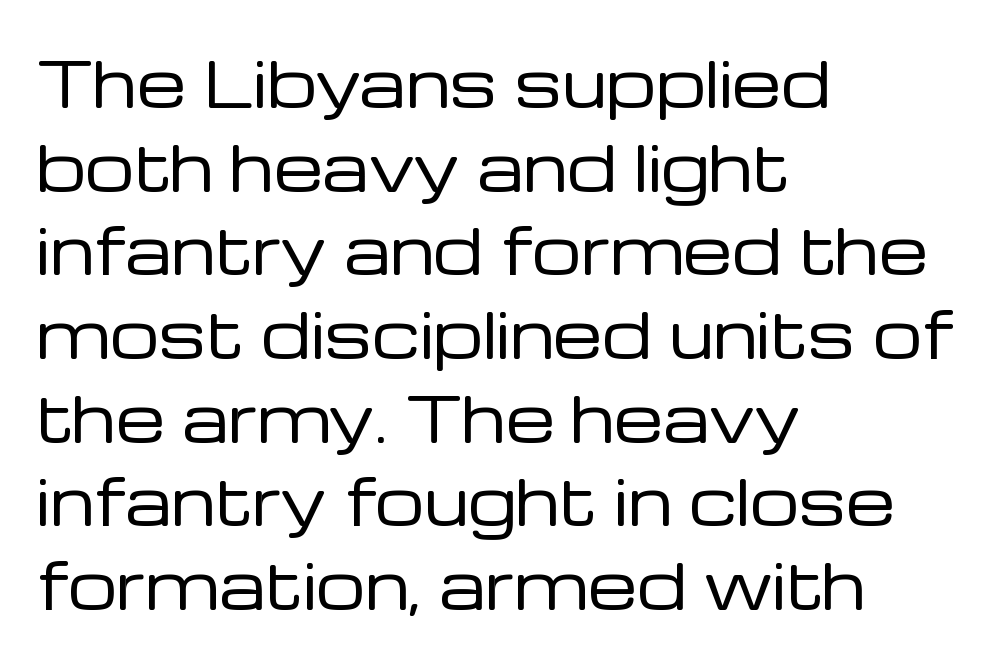
Q: Is the text bold? A: No.
Q: Is the text italic (slanted)? A: No, it is upright.
Q: Is the typeface a serif or a sans-serif typeface? A: Sans-serif.
Q: Is the text underlined? A: No.
Q: How is the paragraph aligned? A: Left-aligned.
Q: Is the spacing between letters normal or unusually wide? A: Normal.
Q: Is the spacing between lines tight, normal or loose? A: Normal.
Q: Width (condensed, normal, or wide)? A: Normal.
Q: Stroke contrast? A: Low.
Q: x-height? A: Medium.
Q: Monospaced? A: No.
